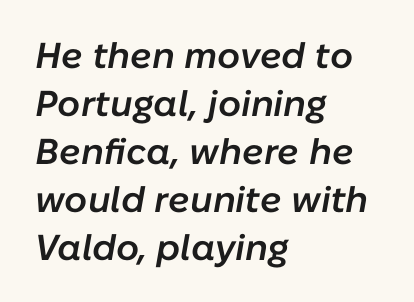
Q: Is the text bold? A: Semi-bold.
Q: Is the text italic (slanted)? A: Yes, it leans right by about 10 degrees.
Q: Is the text underlined? A: No.
Q: How is the paragraph aligned? A: Left-aligned.
Q: Is the spacing between letters normal or unusually wide? A: Normal.
Q: Is the spacing between lines tight, normal or loose? A: Normal.
Q: Width (condensed, normal, or wide)? A: Normal.
Q: Stroke contrast? A: Low.
Q: x-height? A: Medium.
Q: Monospaced? A: No.
